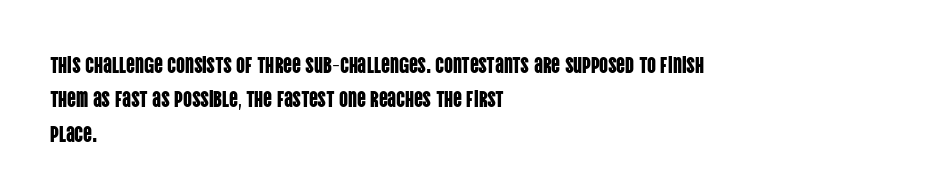
{"italic": "no", "underline": "no", "align": "left", "line_spacing": "normal", "line_spacing_ratio": 1.56, "letter_spacing": "normal", "letter_spacing_em": 0.0, "glyph_px": 22}
